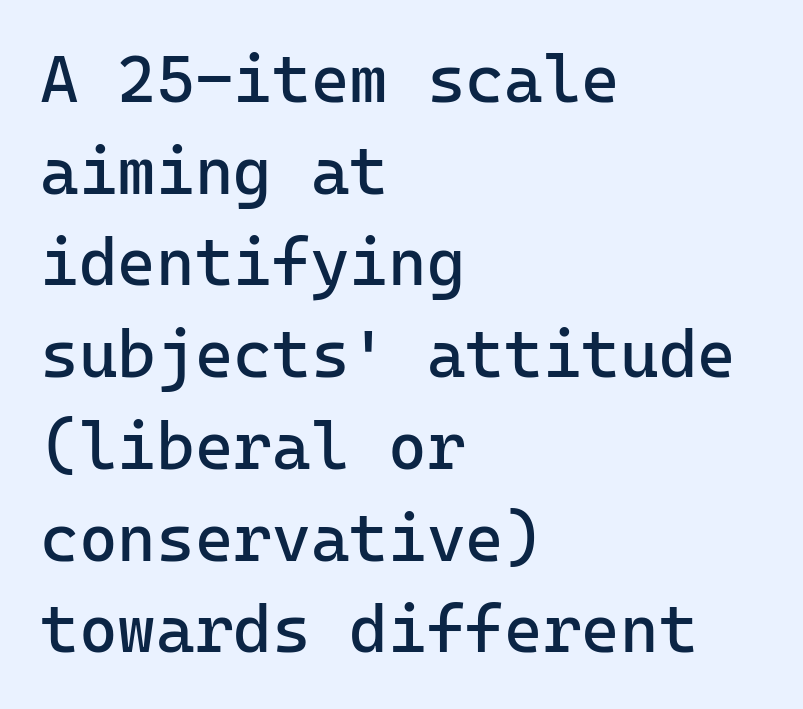
{"serif": "no", "italic": "no", "bold": "no", "weight": "regular", "width": "normal", "stroke_contrast": "low", "x_height": "medium", "monospaced": "yes", "underline": "no", "align": "left", "line_spacing": "normal", "line_spacing_ratio": 1.39, "letter_spacing": "normal", "letter_spacing_em": 0.0, "glyph_px": 66}
